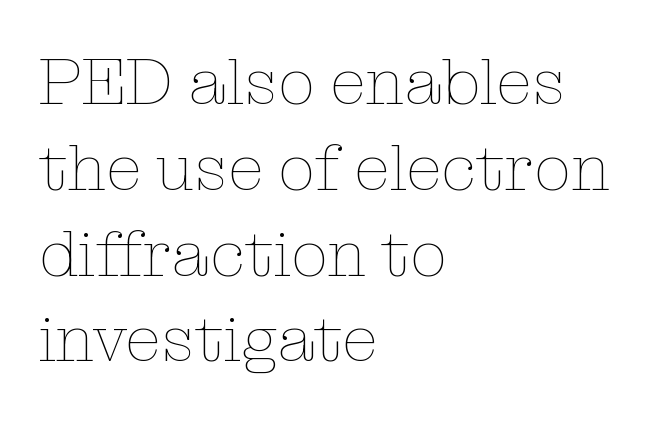
The image shows 66 px thin type, upright; set left-aligned, normal line spacing (1.3x), normal letter spacing, not underlined; low stroke contrast and a medium x-height.
